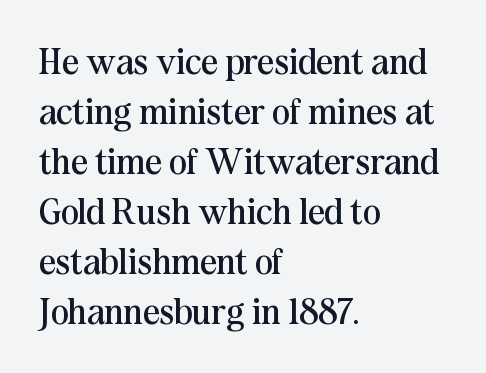
The image shows 37 px regular-weight serif type, upright; set left-aligned, normal line spacing (1.35x), normal letter spacing, not underlined; medium stroke contrast and a medium x-height.
